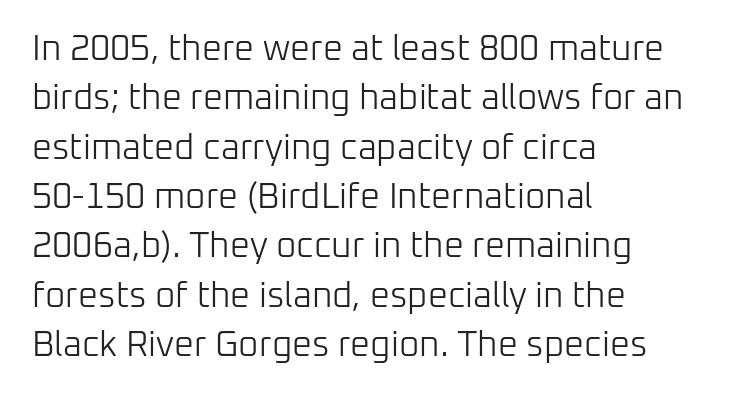
{"serif": "no", "italic": "no", "bold": "no", "weight": "light", "width": "normal", "stroke_contrast": "low", "x_height": "medium", "monospaced": "no", "underline": "no", "align": "left", "line_spacing": "normal", "line_spacing_ratio": 1.41, "letter_spacing": "normal", "letter_spacing_em": 0.0, "glyph_px": 35}
